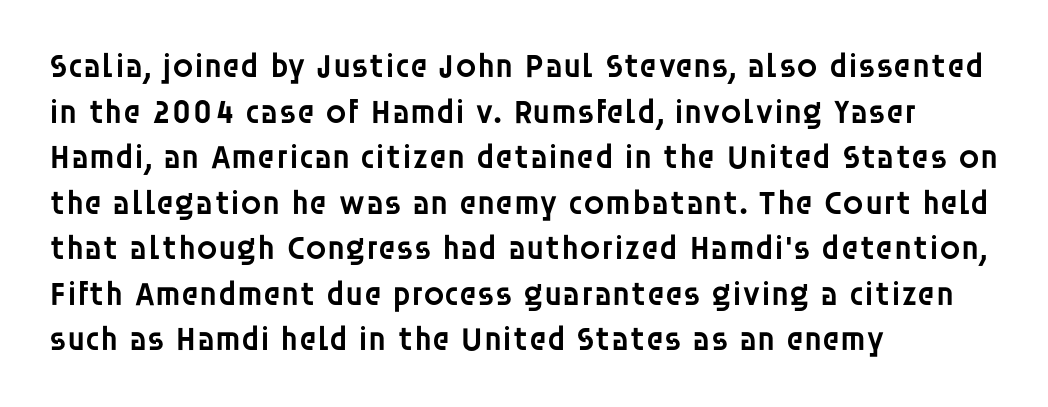
The image shows 34 px semibold sans-serif type, upright; set left-aligned, normal line spacing (1.34x), normal letter spacing, not underlined; low stroke contrast and a large x-height.
